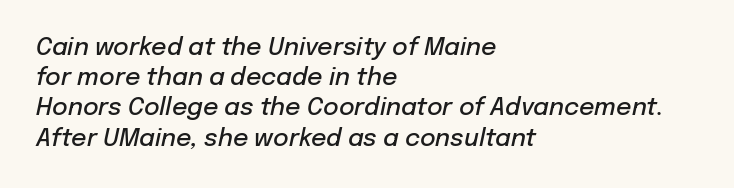
The image shows 24 px text type, italic (leaning right); set left-aligned, normal line spacing (1.26x), normal letter spacing, not underlined.
